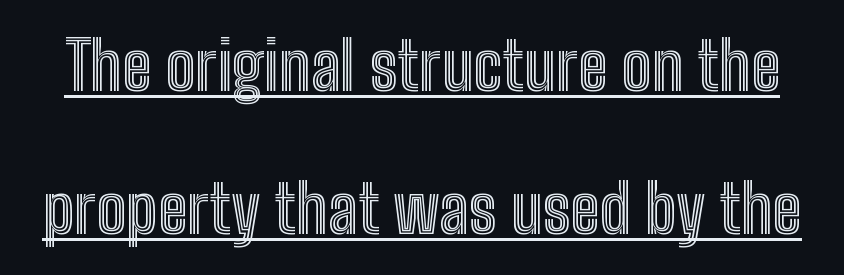
Character widths vary here, with narrow letters taking less room than wide ones. A typesetter would call this leading open, well beyond the default. The sample's only ornament is a line tracing under the words. Words appear dense and cohesive because spacing is normal. A roman cut, with each character standing at attention.
